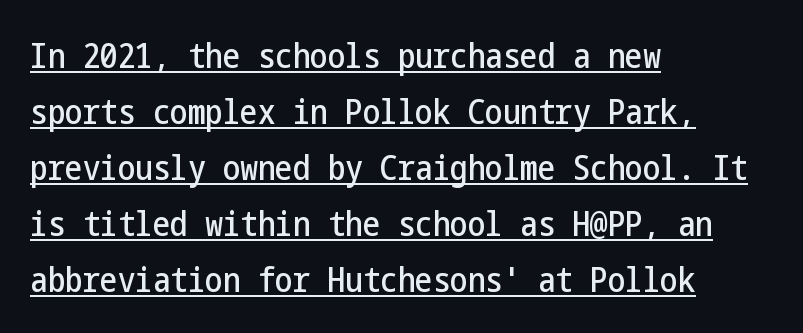
{"serif": "no", "italic": "no", "width": "condensed", "stroke_contrast": "low", "x_height": "medium", "underline": "yes", "align": "left", "line_spacing": "normal", "line_spacing_ratio": 1.6, "letter_spacing": "normal", "letter_spacing_em": 0.0, "glyph_px": 35}
